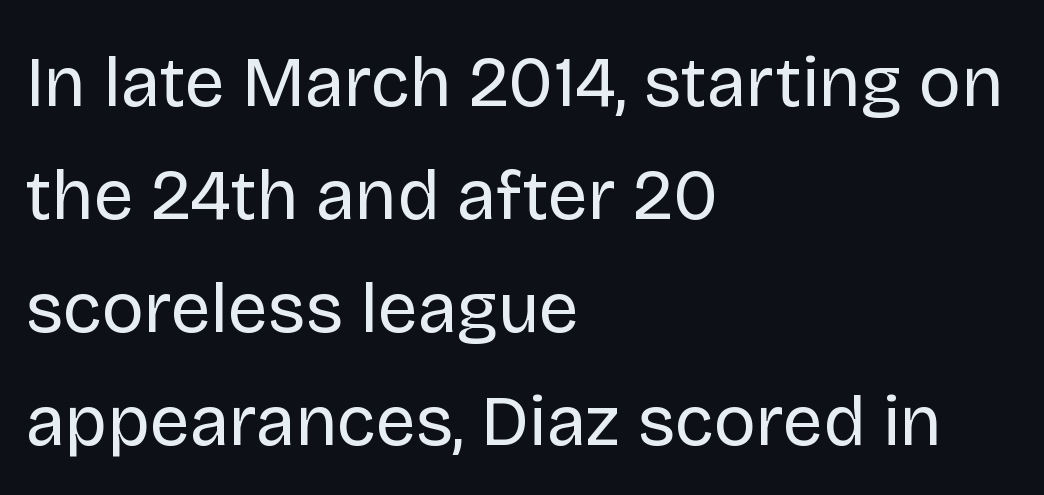
Q: Is the text bold? A: No.
Q: Is the text italic (slanted)? A: No, it is upright.
Q: Is the typeface a serif or a sans-serif typeface? A: Sans-serif.
Q: Is the text underlined? A: No.
Q: How is the paragraph aligned? A: Left-aligned.
Q: Is the spacing between letters normal or unusually wide? A: Normal.
Q: Is the spacing between lines tight, normal or loose? A: Normal.
Q: Width (condensed, normal, or wide)? A: Normal.
Q: Stroke contrast? A: Low.
Q: x-height? A: Large.
Q: Monospaced? A: No.
